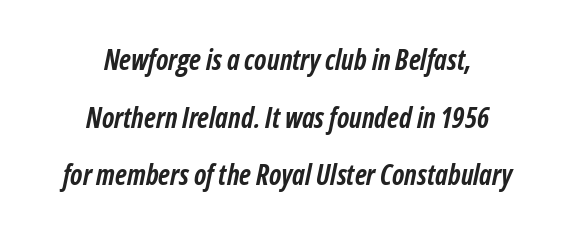
{"italic": "yes", "lean": "right", "slant_degrees": 12, "bold": "yes", "weight": "semibold", "width": "condensed", "stroke_contrast": "low", "x_height": "medium", "monospaced": "no", "underline": "no", "align": "center", "line_spacing": "loose", "line_spacing_ratio": 2.06, "letter_spacing": "normal", "letter_spacing_em": 0.0, "glyph_px": 28}
